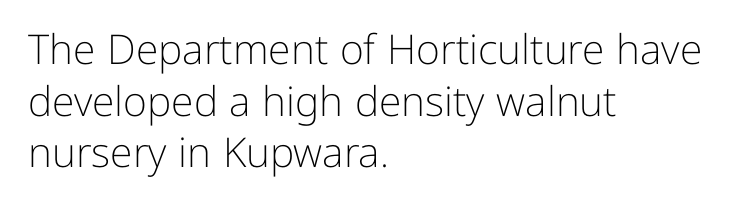
{"serif": "no", "italic": "no", "bold": "no", "weight": "light", "width": "normal", "stroke_contrast": "low", "x_height": "medium", "monospaced": "no", "underline": "no", "align": "left", "line_spacing": "normal", "line_spacing_ratio": 1.26, "letter_spacing": "normal", "letter_spacing_em": 0.0, "glyph_px": 41}
